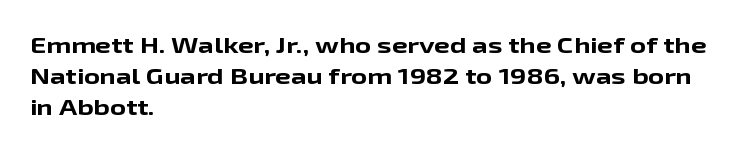
Q: Is the text bold? A: Yes.
Q: Is the text italic (slanted)? A: No, it is upright.
Q: Is the text underlined? A: No.
Q: How is the paragraph aligned? A: Left-aligned.
Q: Is the spacing between letters normal or unusually wide? A: Normal.
Q: Is the spacing between lines tight, normal or loose? A: Normal.
